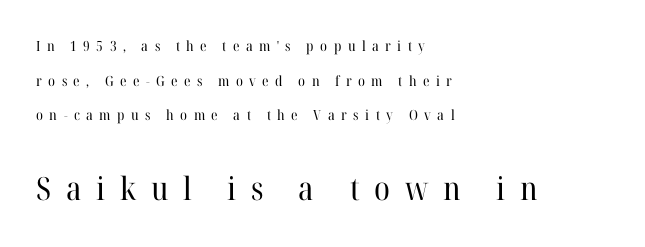
{"serif": "yes", "italic": "no", "bold": "no", "weight": "regular", "width": "normal", "stroke_contrast": "high", "x_height": "medium", "monospaced": "no", "underline": "no", "align": "left", "line_spacing": "loose", "line_spacing_ratio": 2.47, "letter_spacing": "wide", "letter_spacing_em": 0.46, "larger_block": "second", "size_ratio": 2.29, "glyph_px": 32}
